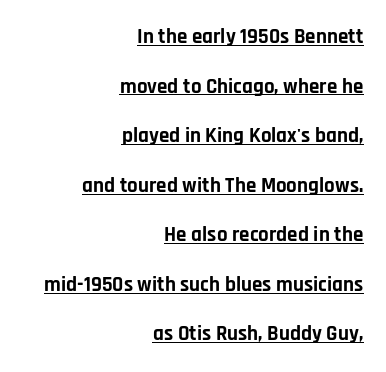
{"italic": "no", "bold": "yes", "underline": "yes", "align": "right", "line_spacing": "loose", "line_spacing_ratio": 2.36, "letter_spacing": "normal", "letter_spacing_em": 0.0, "glyph_px": 21}
